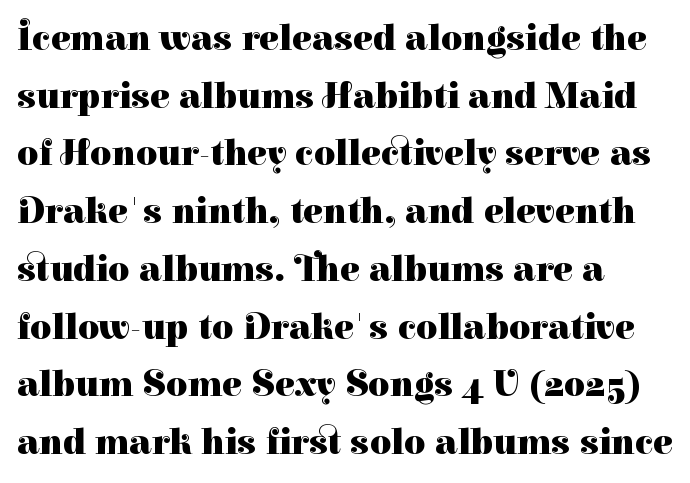
{"serif": "yes", "italic": "no", "bold": "yes", "weight": "heavy", "width": "normal", "stroke_contrast": "high", "x_height": "medium", "monospaced": "no", "underline": "no", "align": "left", "line_spacing": "normal", "line_spacing_ratio": 1.56, "letter_spacing": "normal", "letter_spacing_em": 0.0, "glyph_px": 37}
